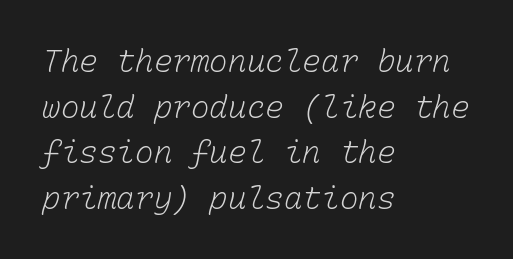
Q: Is the text bold? A: No.
Q: Is the text underlined? A: No.
Q: How is the paragraph aligned? A: Left-aligned.
Q: Is the spacing between letters normal or unusually wide? A: Normal.
Q: Is the spacing between lines tight, normal or loose? A: Normal.
Q: Width (condensed, normal, or wide)? A: Normal.
Q: Stroke contrast? A: Low.
Q: x-height? A: Medium.
Q: Monospaced? A: Yes.
